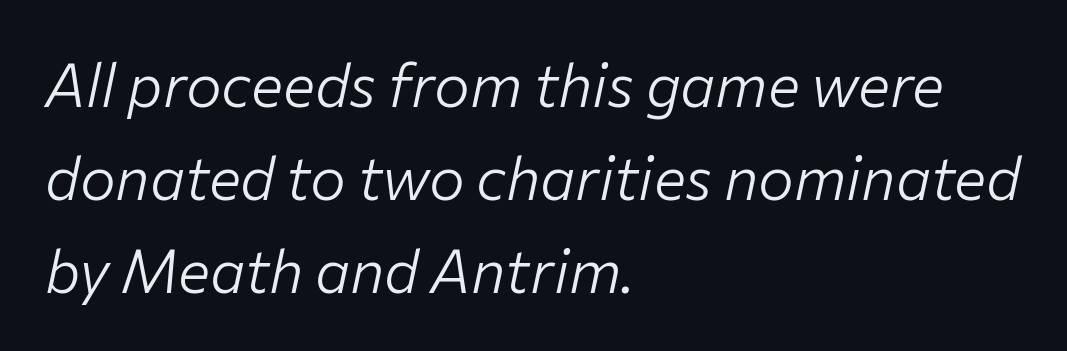
Q: Is the text bold? A: No.
Q: Is the text italic (slanted)? A: Yes, it leans right by about 12 degrees.
Q: Is the text underlined? A: No.
Q: How is the paragraph aligned? A: Left-aligned.
Q: Is the spacing between letters normal or unusually wide? A: Normal.
Q: Is the spacing between lines tight, normal or loose? A: Normal.
Q: Width (condensed, normal, or wide)? A: Normal.
Q: Stroke contrast? A: Low.
Q: x-height? A: Medium.
Q: Monospaced? A: No.
